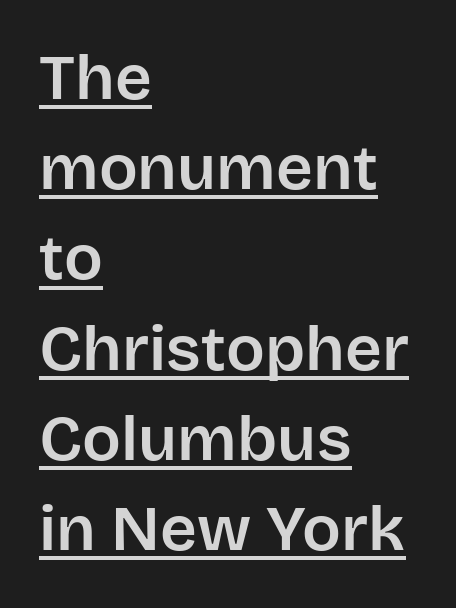
Q: Is the text italic (slanted)? A: No, it is upright.
Q: Is the typeface a serif or a sans-serif typeface? A: Sans-serif.
Q: Is the text underlined? A: Yes.
Q: How is the paragraph aligned? A: Left-aligned.
Q: Is the spacing between letters normal or unusually wide? A: Normal.
Q: Is the spacing between lines tight, normal or loose? A: Normal.
Q: Width (condensed, normal, or wide)? A: Normal.
Q: Stroke contrast? A: Low.
Q: x-height? A: Large.
Q: Monospaced? A: No.
